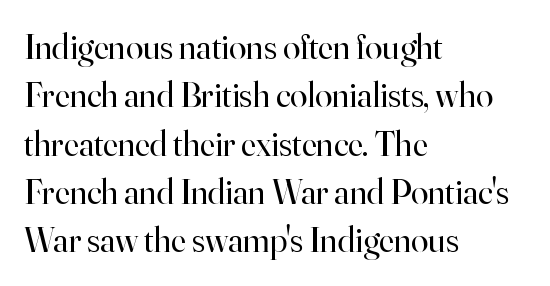
The image shows 35 px regular-weight serif type, upright; set left-aligned, normal line spacing (1.38x), normal letter spacing, not underlined; high stroke contrast and a small x-height.
